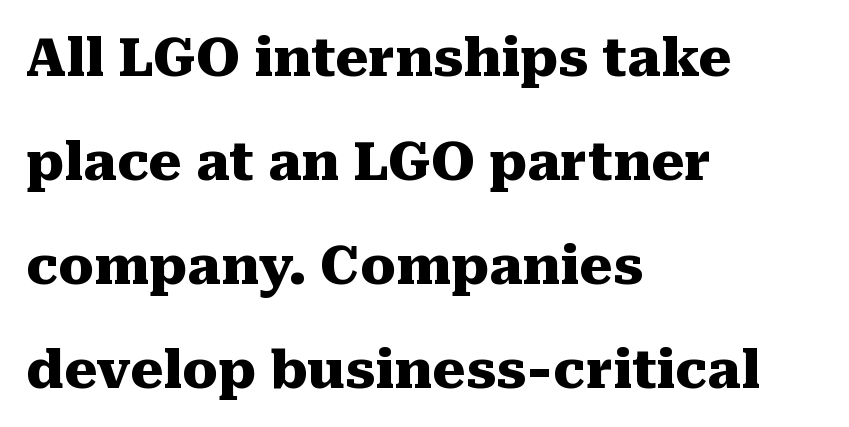
The image shows 53 px heavy serif type, upright; set left-aligned, loose line spacing (1.96x), normal letter spacing, not underlined; medium stroke contrast and a medium x-height.
